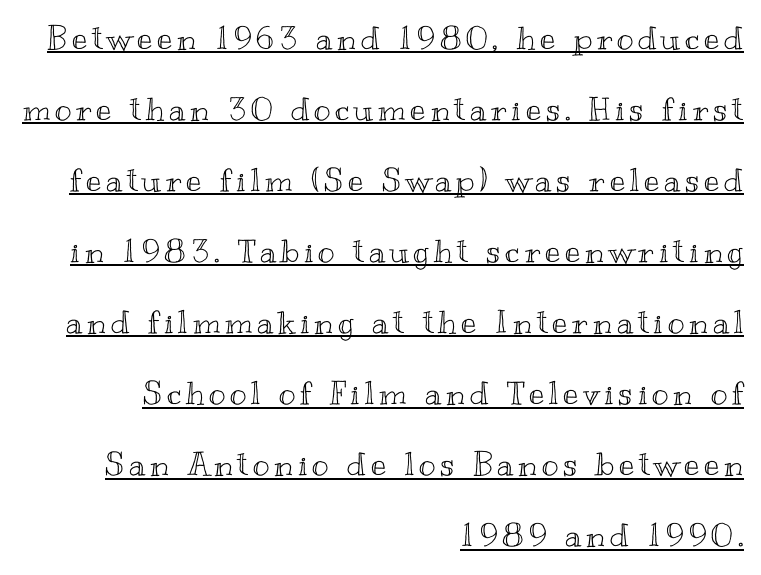
The image shows 32 px wide type, upright; set right-aligned, loose line spacing (2.22x), underlined; a small x-height.
